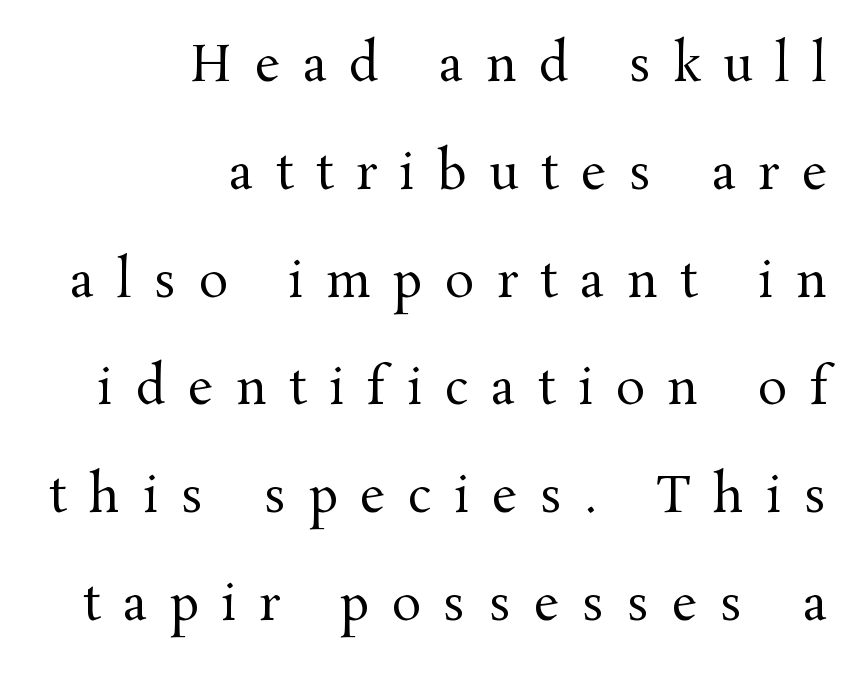
The image shows 49 px regular-weight serif type, upright; set right-aligned, loose line spacing (2.2x), unusually wide letter spacing (+0.46 em), not underlined; medium stroke contrast and a medium x-height.
